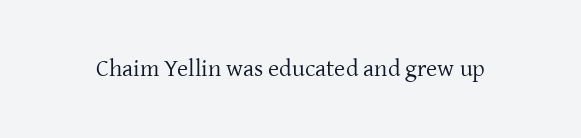
Only glyphs here, with clear space below each row. Notice how the stems are strictly vertical — no italics here. Between one letter and the next there's only the usual sliver of space. Is this a heavy cut? Hardly; it is regular or lighter.
